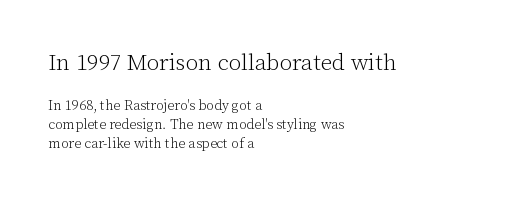
The image shows 23 px text type, upright; set left-aligned, normal line spacing (1.34x), normal letter spacing, not underlined; the first (top) block is 1.64x larger.
